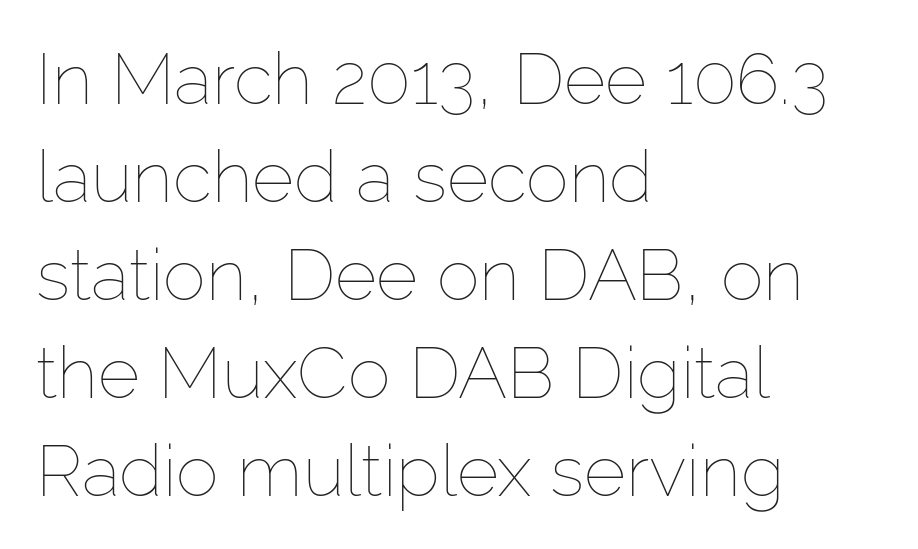
The image shows 72 px thin type, upright; set left-aligned, normal line spacing (1.36x), normal letter spacing, not underlined; low stroke contrast and a medium x-height.
